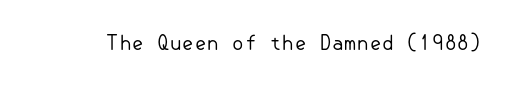
The image shows 20 px text type, upright; set normal letter spacing, not underlined.
